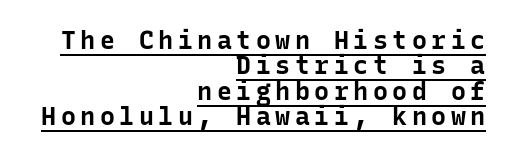
{"italic": "no", "bold": "yes", "underline": "yes", "align": "right", "line_spacing": "tight", "line_spacing_ratio": 1.02, "glyph_px": 25}
